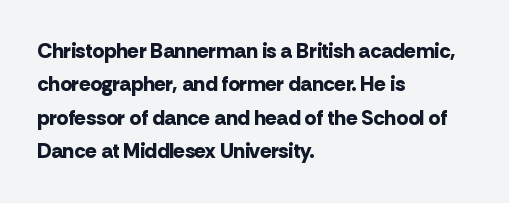
{"italic": "no", "bold": "yes", "underline": "no", "align": "left", "line_spacing": "normal", "line_spacing_ratio": 1.59, "letter_spacing": "normal", "letter_spacing_em": 0.0, "glyph_px": 21}
